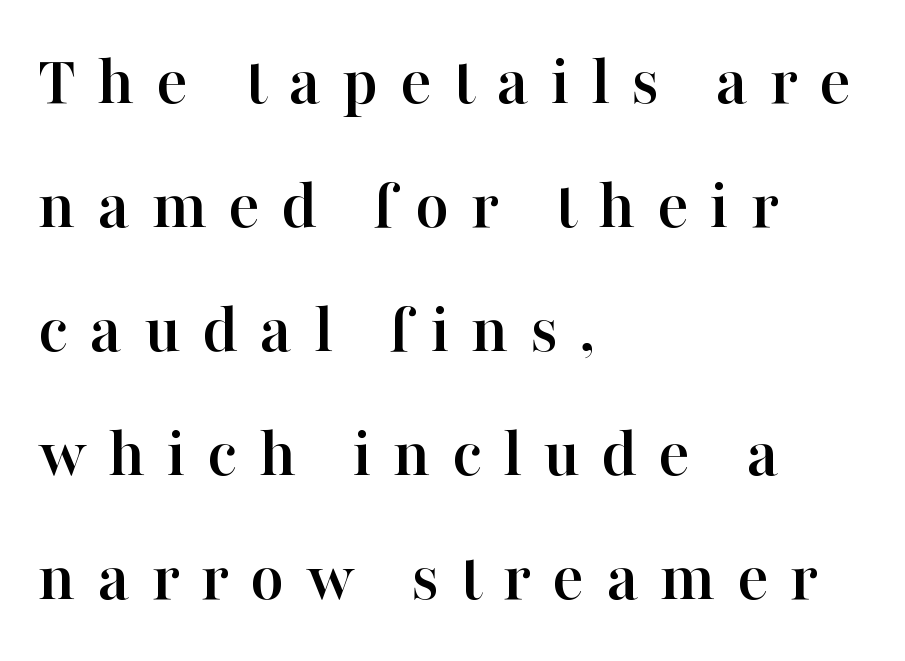
The image shows 73 px serif type, upright; set left-aligned, normal line spacing (1.7x), unusually wide letter spacing (+0.29 em), not underlined; high stroke contrast and a medium x-height.
